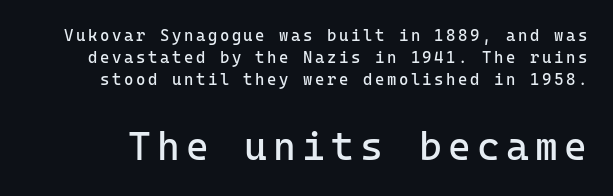
{"serif": "no", "italic": "no", "bold": "no", "weight": "regular", "width": "normal", "stroke_contrast": "low", "x_height": "medium", "monospaced": "yes", "underline": "no", "line_spacing": "normal", "line_spacing_ratio": 1.37, "larger_block": "second", "size_ratio": 2.44, "glyph_px": 39}
